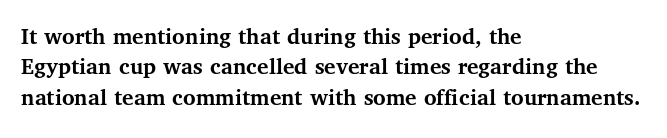
{"italic": "no", "bold": "yes", "underline": "no", "align": "left", "line_spacing": "normal", "line_spacing_ratio": 1.27, "letter_spacing": "normal", "letter_spacing_em": 0.0, "glyph_px": 24}
